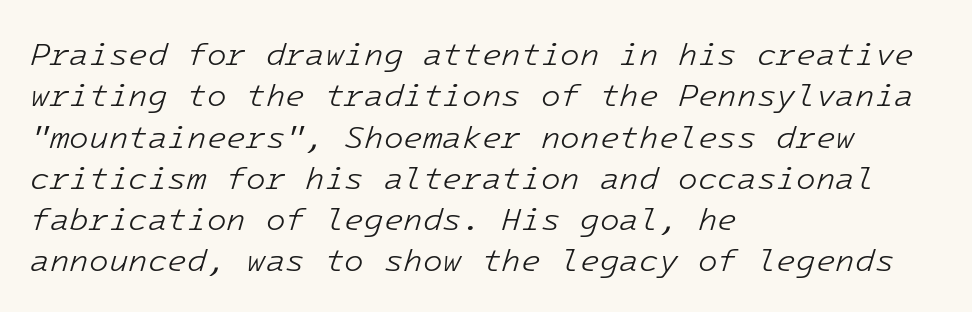
{"italic": "yes", "lean": "right", "slant_degrees": 16, "bold": "no", "weight": "light", "width": "normal", "stroke_contrast": "low", "x_height": "medium", "monospaced": "yes", "underline": "no", "align": "left", "line_spacing": "normal", "line_spacing_ratio": 1.29, "letter_spacing": "normal", "letter_spacing_em": 0.0, "glyph_px": 32}
